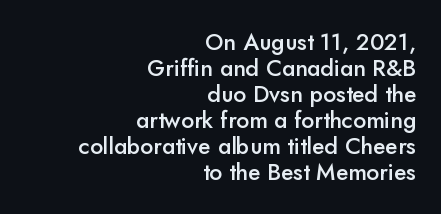
Q: Is the text bold? A: Semi-bold.
Q: Is the text italic (slanted)? A: No, it is upright.
Q: Is the text underlined? A: No.
Q: How is the paragraph aligned? A: Right-aligned.
Q: Is the spacing between letters normal or unusually wide? A: Normal.
Q: Is the spacing between lines tight, normal or loose? A: Tight.
